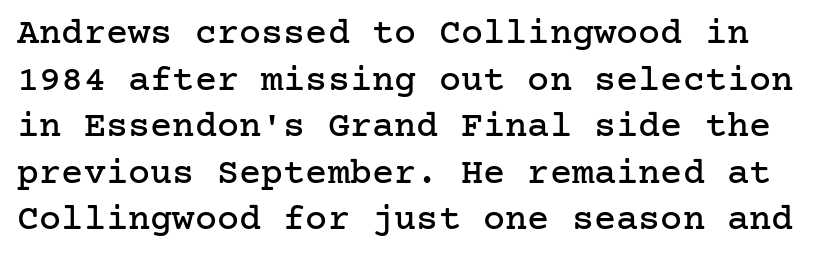
The image shows 37 px serif type, upright; set normal line spacing (1.26x), normal letter spacing, not underlined; low stroke contrast and a medium x-height.
